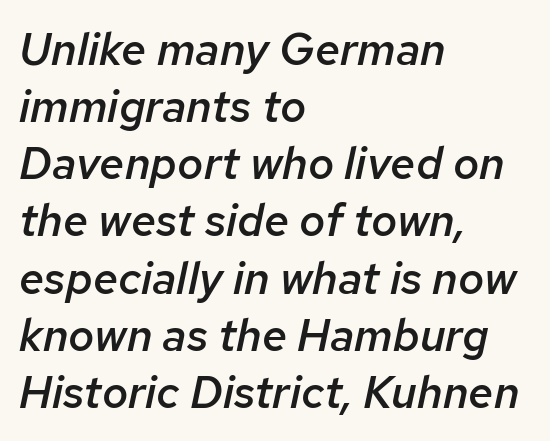
The image shows 45 px semibold type, italic (leaning right); set left-aligned, normal line spacing (1.27x), normal letter spacing, not underlined; low stroke contrast and a medium x-height.
